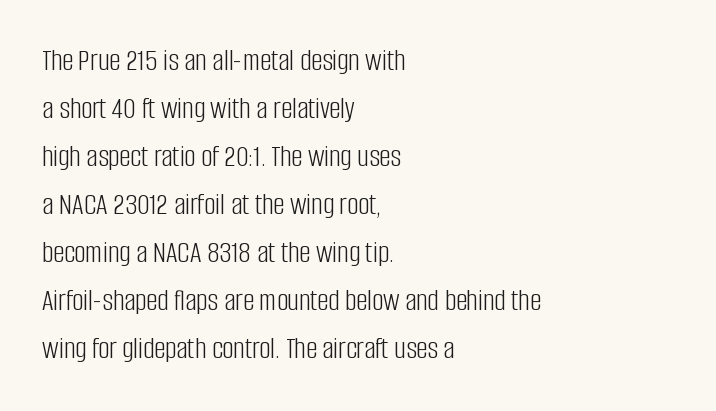
These lines are set flush left with a ragged right edge. Italic: no, the glyphs are upright roman. Does the type have serifs? No, each stem ends abruptly. The tracking reads as untouched default to a designer's eye. Weight: not bold — regular or lighter. Honestly, there is no underline to notice here at all.
